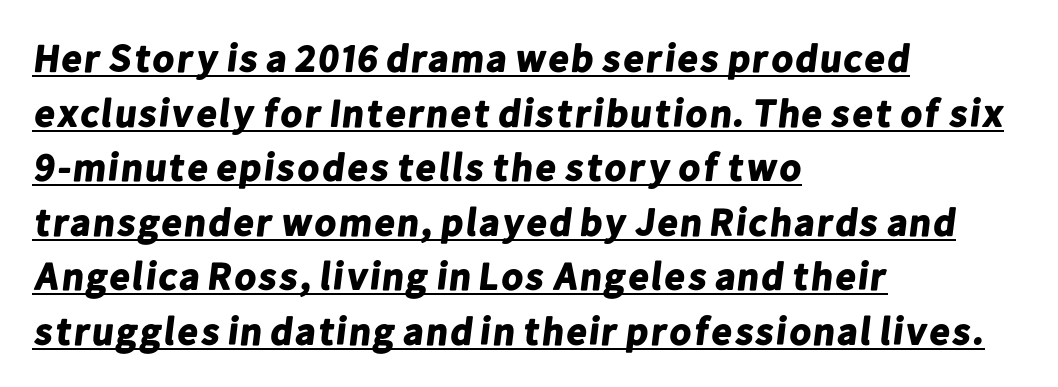
{"serif": "no", "bold": "yes", "weight": "bold", "width": "normal", "stroke_contrast": "low", "x_height": "medium", "monospaced": "no", "underline": "yes", "align": "left", "line_spacing": "normal", "line_spacing_ratio": 1.4, "letter_spacing": "normal", "letter_spacing_em": 0.0, "glyph_px": 39}
